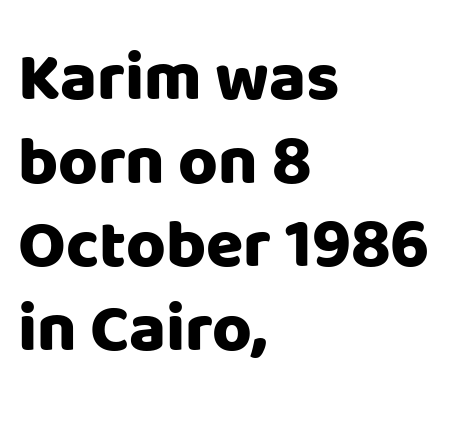
Strong, thick strokes mark this as bold type. I'd call this a sans setting — the letters go barefoot. The letters stand upright; this is a roman face. Between one letter and the next there's only the usual sliver of space. No word sits above an underline. Do the characters align in a grid? No, the font is proportional.
